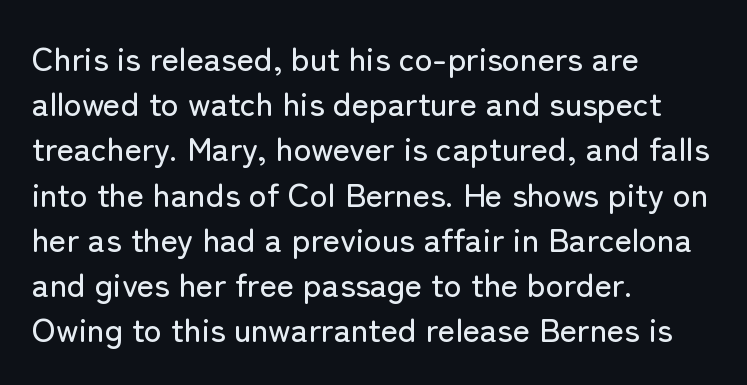
The image shows 33 px sans-serif type, upright; set left-aligned, normal line spacing (1.37x), normal letter spacing, not underlined; low stroke contrast and a medium x-height.
